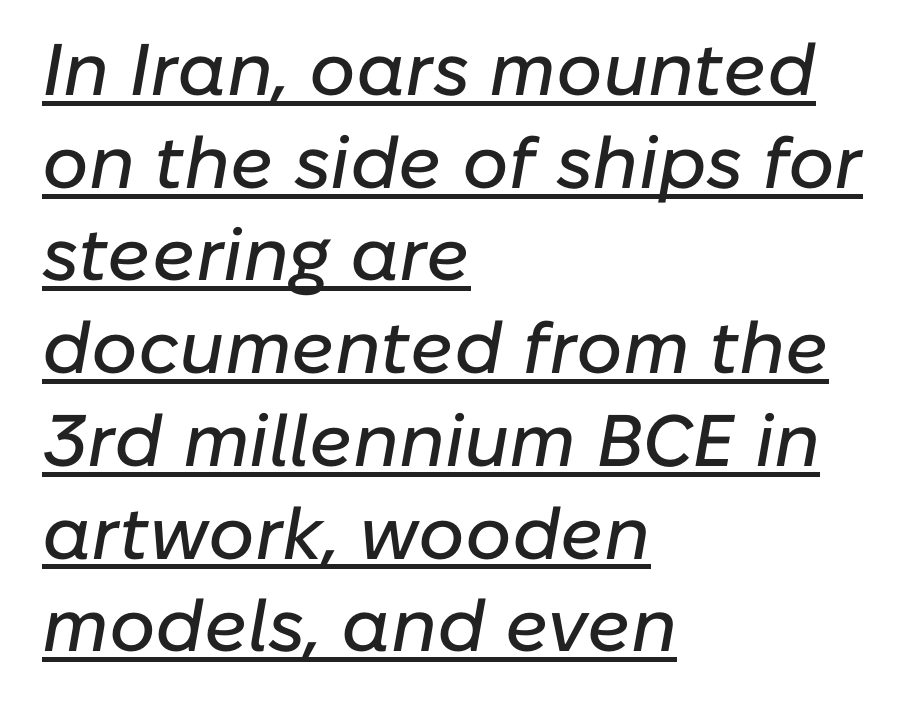
{"italic": "yes", "lean": "right", "slant_degrees": 10, "width": "normal", "stroke_contrast": "low", "x_height": "medium", "monospaced": "no", "underline": "yes", "align": "left", "line_spacing": "normal", "line_spacing_ratio": 1.27, "letter_spacing": "normal", "letter_spacing_em": 0.0, "glyph_px": 73}
